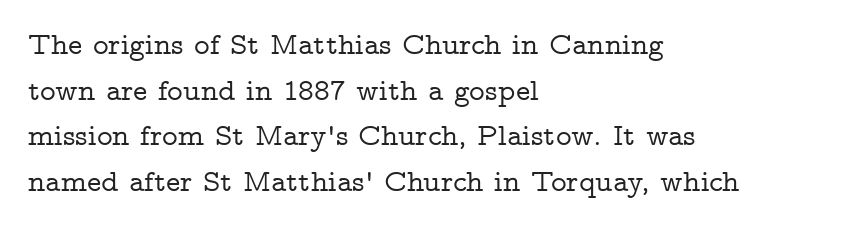
{"serif": "yes", "italic": "no", "width": "wide", "stroke_contrast": "low", "x_height": "medium", "monospaced": "no", "underline": "no", "align": "left", "line_spacing": "normal", "line_spacing_ratio": 1.52, "letter_spacing": "normal", "letter_spacing_em": 0.0, "glyph_px": 30}
